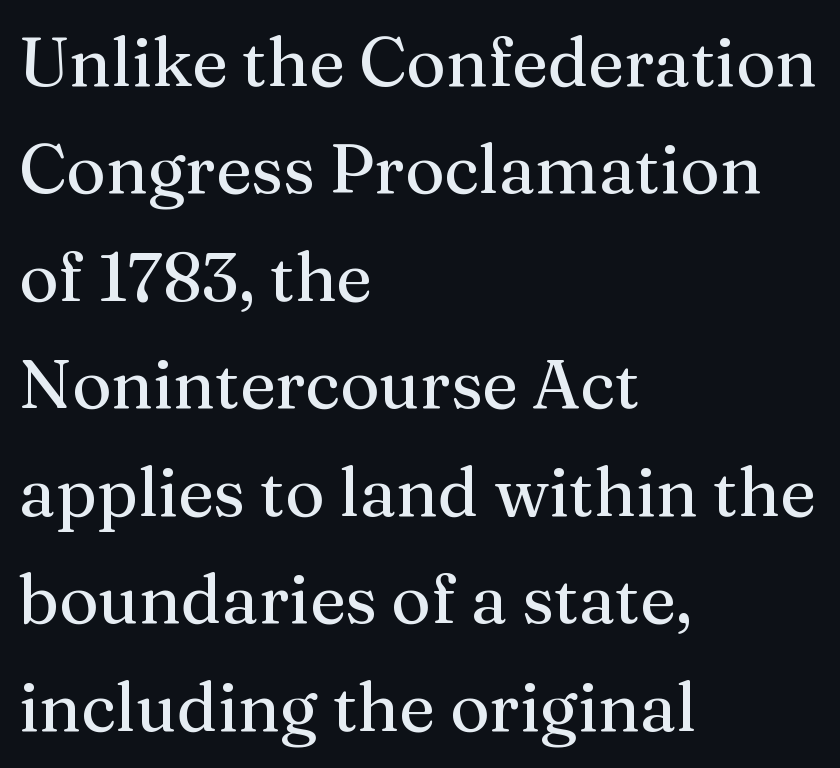
The image shows 68 px serif type, upright; set left-aligned, normal line spacing (1.58x), normal letter spacing, not underlined; medium stroke contrast and a medium x-height.
